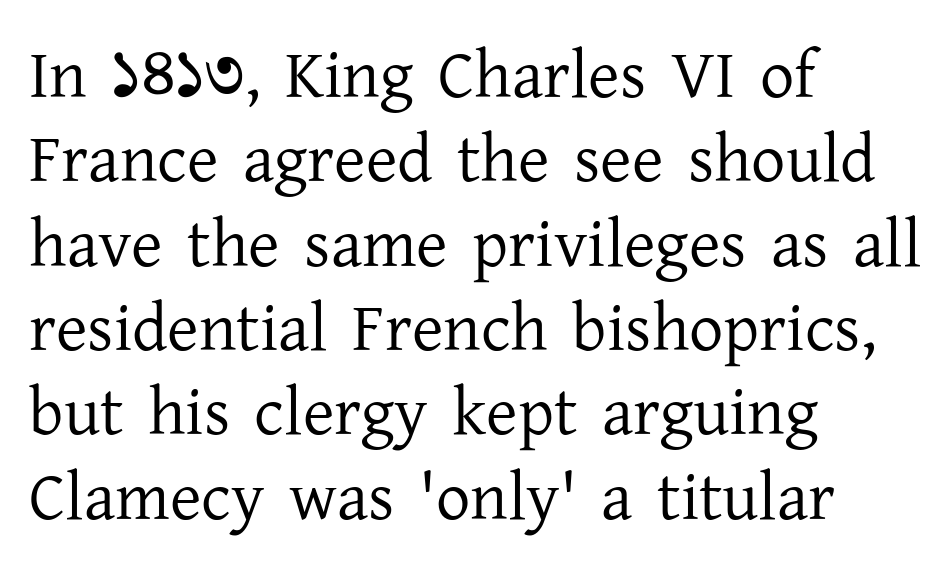
Each letter keeps its own natural width here, so spacing adapts to shape. Default kerning and tracking; the words read as compact shapes. The glyphs in this specimen are seriffed. Nothing heavy about these letters — not bold at all. Underlining? Definitely not there.
